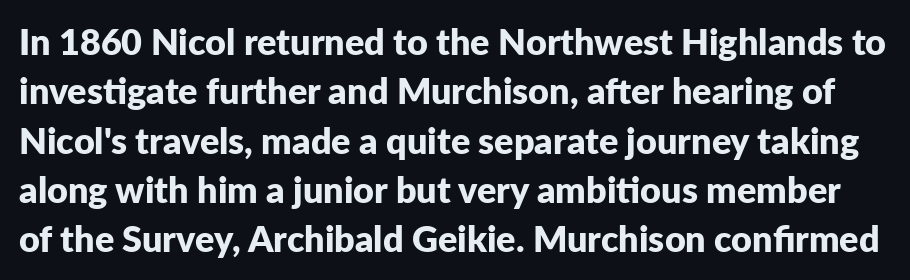
{"serif": "no", "italic": "no", "bold": "yes", "weight": "bold", "width": "normal", "stroke_contrast": "low", "x_height": "medium", "monospaced": "no", "underline": "no", "line_spacing": "normal", "line_spacing_ratio": 1.37, "letter_spacing": "normal", "letter_spacing_em": 0.0, "glyph_px": 36}
